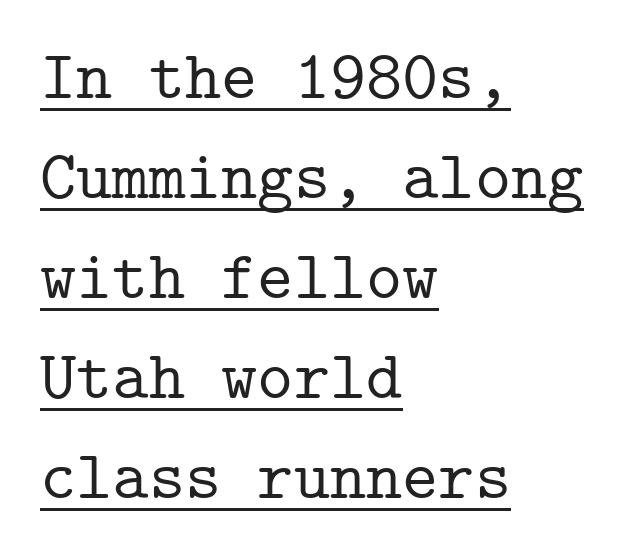
{"serif": "yes", "italic": "no", "width": "normal", "stroke_contrast": "low", "x_height": "medium", "monospaced": "yes", "underline": "yes", "align": "left", "line_spacing": "normal", "line_spacing_ratio": 1.45, "letter_spacing": "normal", "letter_spacing_em": 0.0, "glyph_px": 69}
